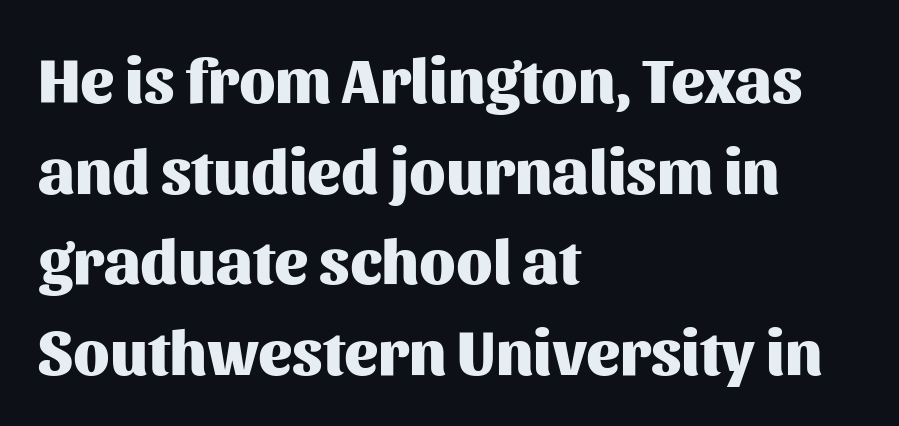
{"serif": "no", "italic": "no", "bold": "yes", "weight": "heavy", "width": "normal", "stroke_contrast": "medium", "x_height": "medium", "monospaced": "no", "underline": "no", "align": "left", "line_spacing": "normal", "line_spacing_ratio": 1.44, "letter_spacing": "normal", "letter_spacing_em": 0.0, "glyph_px": 63}
